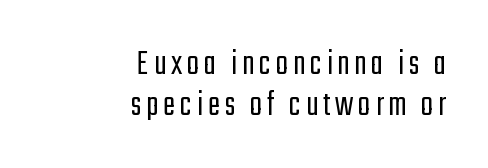
The image shows 36 px light, condensed sans-serif type, upright; set right-aligned, tight line spacing (1.13x), not underlined; low stroke contrast and a medium x-height.
